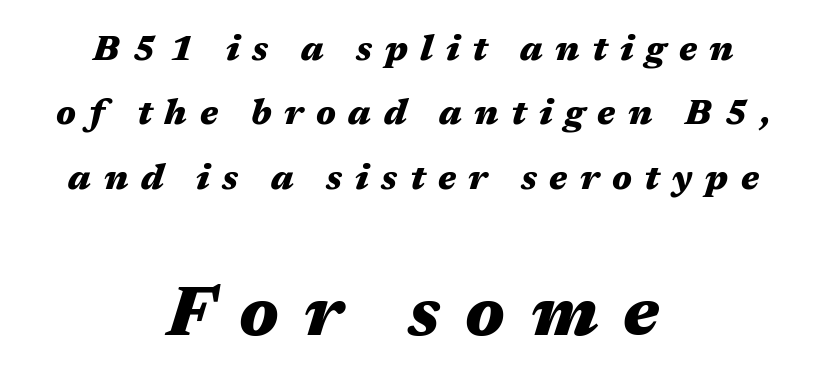
Q: Is the text bold? A: Yes.
Q: Is the text italic (slanted)? A: Yes, it leans right by about 17 degrees.
Q: Is the text underlined? A: No.
Q: How is the paragraph aligned? A: Centered.
Q: Is the spacing between letters normal or unusually wide? A: Unusually wide.
Q: Which block of text is set in a larger size, the first (top) or the second (bottom)? A: The second (bottom) one.
Q: Width (condensed, normal, or wide)? A: Wide.
Q: Stroke contrast? A: Medium.
Q: x-height? A: Medium.
Q: Monospaced? A: No.
